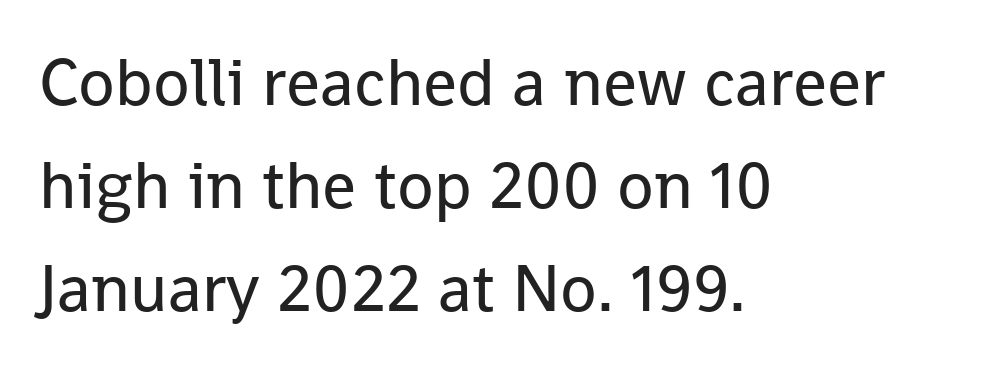
When letters stand straight like this, we call the style roman or upright. Rule under the text: the space is simply empty. A typesetter would call this proportional, since set widths differ per character. Nothing unusual about the tracking: characters are spaced as the font intends. Where is the straight margin? On the left.
